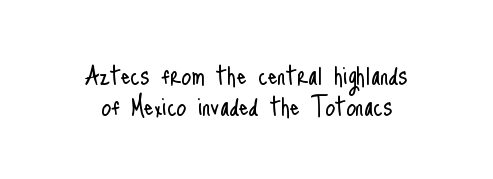
You could call the tracking neutral — neither tight nor loose. Leftover space on each line is divided equally before and after the words. Successive baselines arrive quickly, one right under another. Stems and bowls with no extra thickness — not bold.
